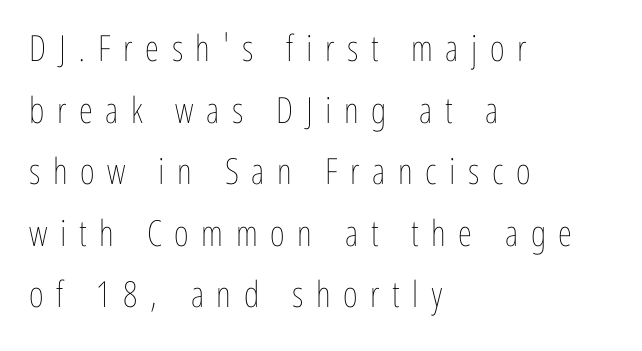
These lines were composed using upright roman letters. Line starts are locked; line ends wander. This rendering features lettering with no underline. The face used here is rendered with a markedly widened letterfit. A typesetter would call this proportional, since set widths differ per character. Caption: face not bold, strokes unweighted.
